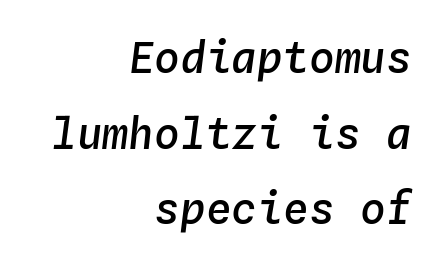
{"italic": "yes", "lean": "right", "slant_degrees": 4, "bold": "semi", "weight": "semibold", "width": "normal", "stroke_contrast": "low", "x_height": "medium", "monospaced": "yes", "underline": "no", "align": "right", "line_spacing_ratio": 1.76, "letter_spacing": "normal", "letter_spacing_em": 0.0, "glyph_px": 43}
